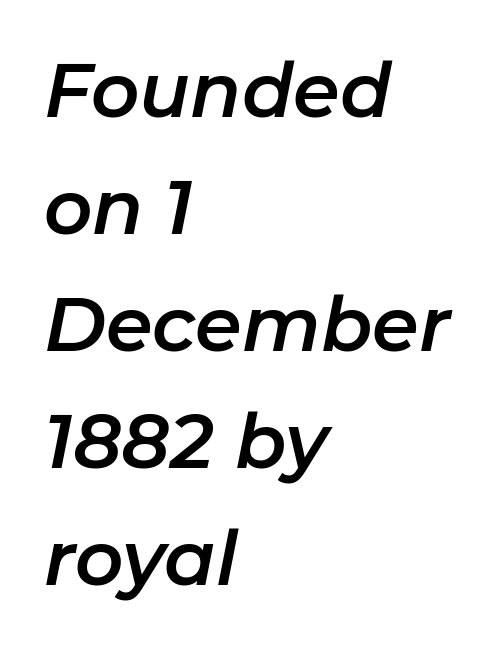
{"italic": "yes", "lean": "right", "slant_degrees": 11, "width": "normal", "stroke_contrast": "low", "x_height": "medium", "monospaced": "no", "underline": "no", "align": "left", "line_spacing": "normal", "line_spacing_ratio": 1.56, "letter_spacing": "normal", "letter_spacing_em": 0.0, "glyph_px": 75}
